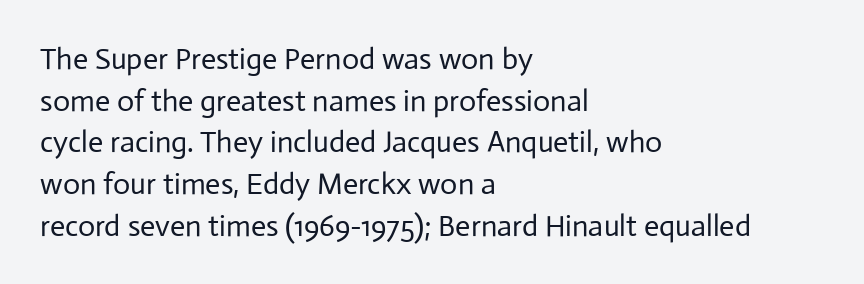
Q: Is the text bold? A: No.
Q: Is the text italic (slanted)? A: No, it is upright.
Q: Is the typeface a serif or a sans-serif typeface? A: Sans-serif.
Q: Is the text underlined? A: No.
Q: How is the paragraph aligned? A: Left-aligned.
Q: Is the spacing between letters normal or unusually wide? A: Normal.
Q: Is the spacing between lines tight, normal or loose? A: Normal.
Q: Width (condensed, normal, or wide)? A: Normal.
Q: Stroke contrast? A: Low.
Q: x-height? A: Medium.
Q: Monospaced? A: No.
